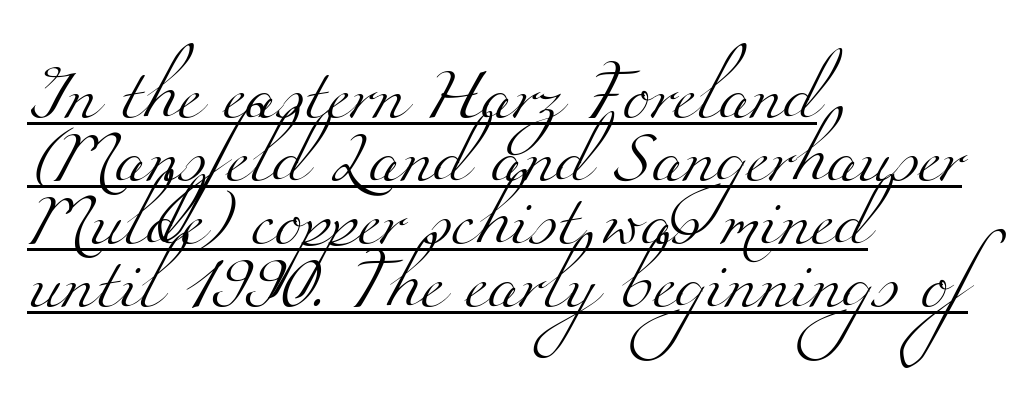
{"bold": "no", "weight": "light", "width": "wide", "stroke_contrast": "medium", "x_height": "small", "monospaced": "no", "underline": "yes", "align": "left", "line_spacing_ratio": 1.21, "letter_spacing": "normal", "letter_spacing_em": 0.0, "glyph_px": 52}
